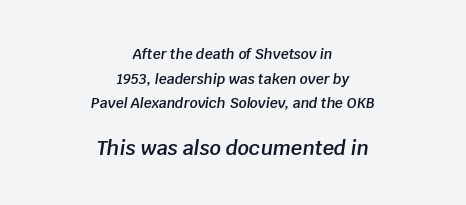
The typesetting leans somewhat heavy: a semibold. This layout puts the modest block above and the oversized block below. Anything drawn beneath the words? Only blank space. The paragraph has two soft edges and a firm central axis. There is no visible air inserted between adjacent glyphs. The passage shown leans; its letterforms are oblique.
